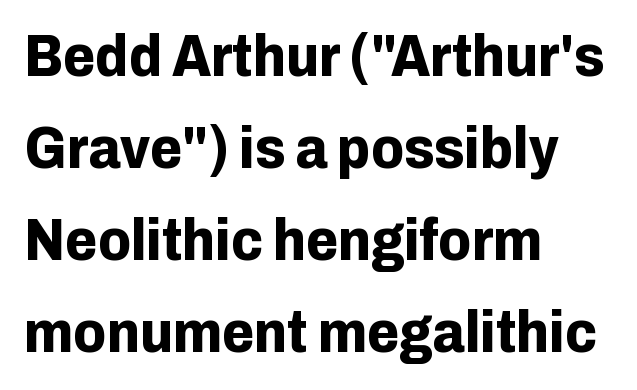
{"serif": "no", "italic": "no", "bold": "yes", "weight": "bold", "width": "normal", "stroke_contrast": "low", "x_height": "medium", "monospaced": "no", "underline": "no", "align": "left", "line_spacing": "normal", "line_spacing_ratio": 1.56, "letter_spacing": "normal", "letter_spacing_em": 0.0, "glyph_px": 59}
